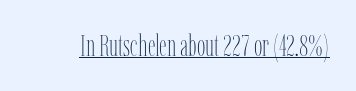
{"italic": "no", "bold": "no", "weight": "thin", "width": "condensed", "stroke_contrast": "low", "x_height": "medium", "monospaced": "no", "underline": "yes", "letter_spacing": "normal", "letter_spacing_em": 0.0, "glyph_px": 30}
